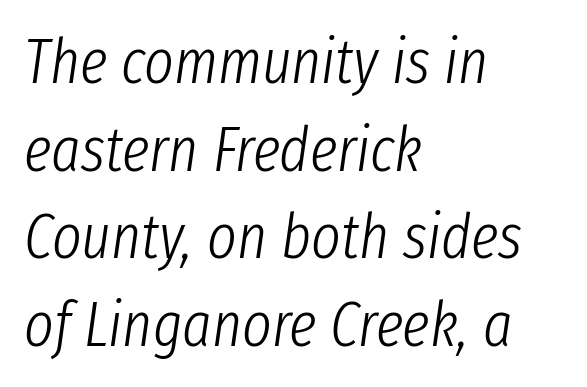
The image shows 63 px light, condensed type, italic (leaning right); set left-aligned, normal line spacing (1.39x), normal letter spacing, not underlined; low stroke contrast and a medium x-height.
